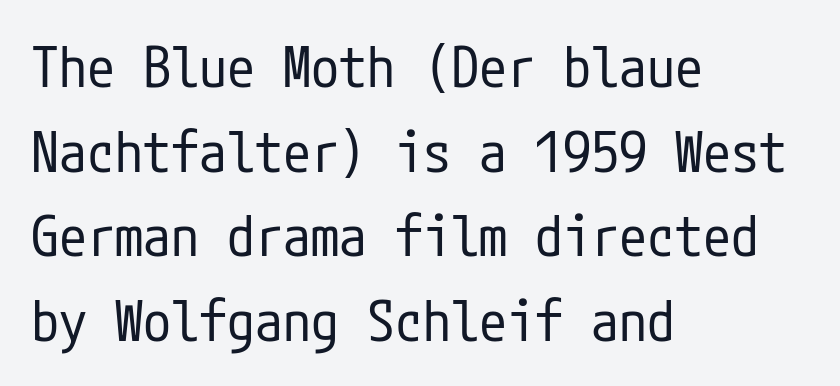
{"serif": "no", "italic": "no", "bold": "no", "weight": "regular", "width": "condensed", "stroke_contrast": "low", "x_height": "medium", "underline": "no", "align": "left", "line_spacing": "normal", "line_spacing_ratio": 1.51, "letter_spacing": "normal", "letter_spacing_em": 0.0, "glyph_px": 56}
